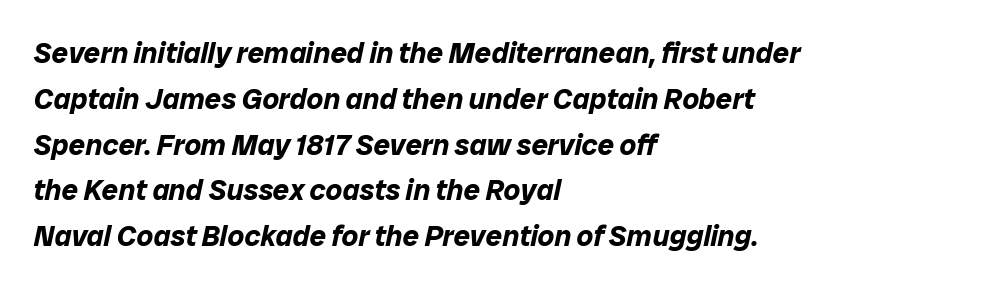
Anything drawn beneath the words? Only blank space. Proportional: the letters do not fall into vertical columns. Looking at the ascenders, they clearly lean. On the weight axis this lands at bold, roughly 700.
